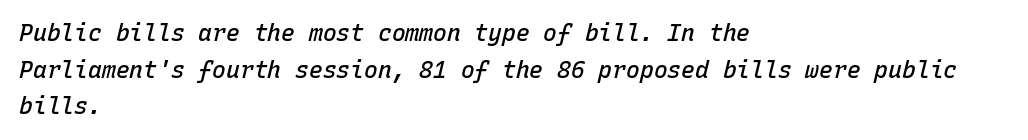
Q: Is the text bold? A: Semi-bold.
Q: Is the text italic (slanted)? A: Yes, it leans right by about 15 degrees.
Q: Is the text underlined? A: No.
Q: How is the paragraph aligned? A: Left-aligned.
Q: Is the spacing between letters normal or unusually wide? A: Normal.
Q: Is the spacing between lines tight, normal or loose? A: Normal.
